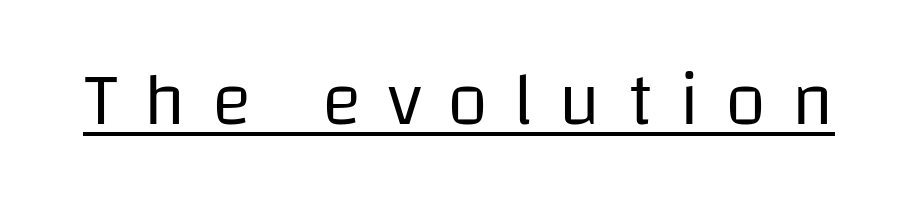
Look at the tracking — it's clearly loosened, letters drifting apart. Proportional: the letters do not fall into vertical columns. Like a heading marked for emphasis, these lines bear an underscore. Stems here are at most as thick as an everyday book face.
